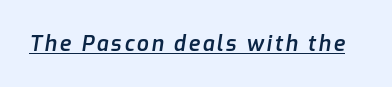
{"italic": "yes", "lean": "right", "slant_degrees": 9, "bold": "semi", "underline": "yes", "glyph_px": 21}
